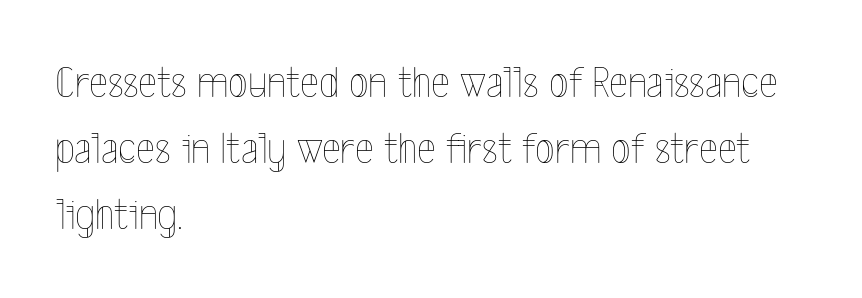
{"italic": "no", "bold": "no", "weight": "thin", "width": "condensed", "x_height": "medium", "monospaced": "no", "underline": "no", "align": "left", "line_spacing": "normal", "line_spacing_ratio": 1.47, "letter_spacing": "normal", "letter_spacing_em": 0.0, "glyph_px": 45}
